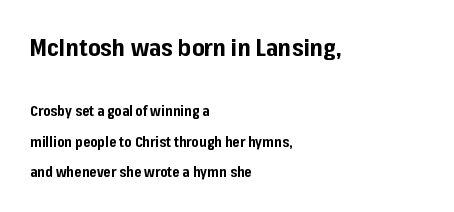
A bare baseline throughout the passage. The lines in this sample share a left origin and differ only in where they stop. Posture: upright roman. The characters look thick and weighty, a clear bold. Leading: increased.
